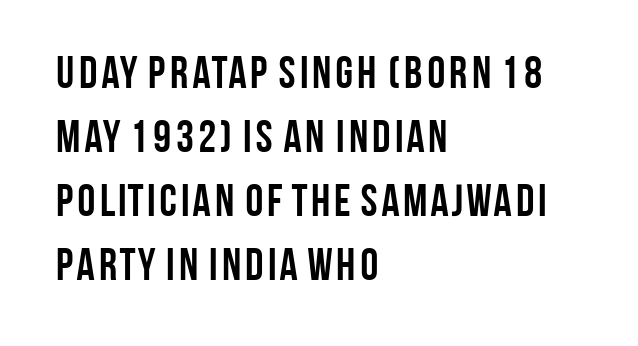
Q: Is the text bold? A: Yes.
Q: Is the text italic (slanted)? A: No, it is upright.
Q: Is the typeface a serif or a sans-serif typeface? A: Sans-serif.
Q: Is the text underlined? A: No.
Q: How is the paragraph aligned? A: Left-aligned.
Q: Is the spacing between letters normal or unusually wide? A: Normal.
Q: Is the spacing between lines tight, normal or loose? A: Normal.
Q: Width (condensed, normal, or wide)? A: Condensed.
Q: Stroke contrast? A: Low.
Q: x-height? A: Large.
Q: Monospaced? A: No.
